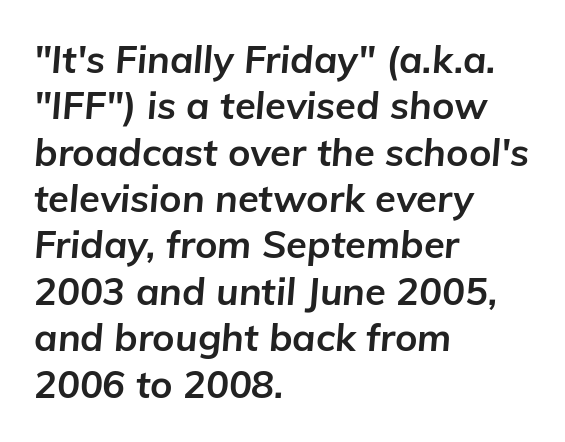
Q: Is the text bold? A: Yes.
Q: Is the text italic (slanted)? A: Yes, it leans right by about 5 degrees.
Q: Is the text underlined? A: No.
Q: How is the paragraph aligned? A: Left-aligned.
Q: Is the spacing between letters normal or unusually wide? A: Normal.
Q: Width (condensed, normal, or wide)? A: Normal.
Q: Stroke contrast? A: Low.
Q: x-height? A: Medium.
Q: Monospaced? A: No.
